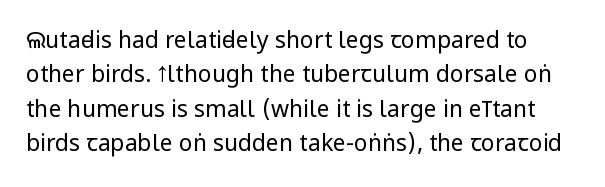
Q: Is the text bold? A: No.
Q: Is the text italic (slanted)? A: No, it is upright.
Q: Is the text underlined? A: No.
Q: Is the spacing between letters normal or unusually wide? A: Normal.
Q: Is the spacing between lines tight, normal or loose? A: Normal.
